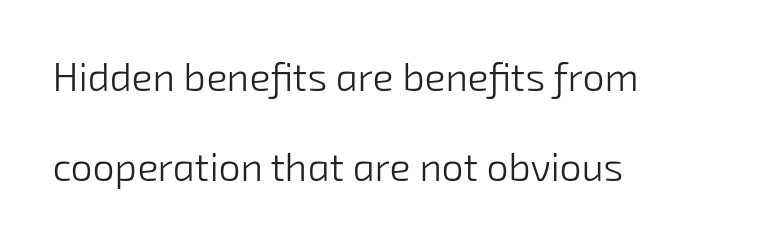
{"serif": "no", "bold": "no", "weight": "light", "width": "normal", "stroke_contrast": "low", "x_height": "medium", "monospaced": "no", "underline": "no", "align": "left", "line_spacing": "loose", "line_spacing_ratio": 2.31, "letter_spacing": "normal", "letter_spacing_em": 0.0, "glyph_px": 39}
